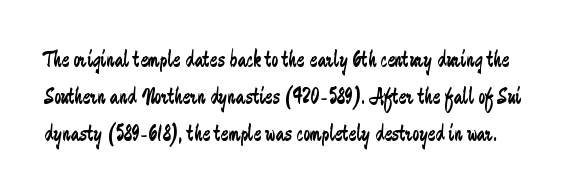
Q: Is the text bold? A: No.
Q: Is the text italic (slanted)? A: Yes.
Q: Is the text underlined? A: No.
Q: Is the spacing between letters normal or unusually wide? A: Normal.
Q: Is the spacing between lines tight, normal or loose? A: Normal.
